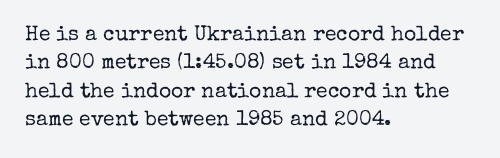
Q: Is the text bold? A: No.
Q: Is the text italic (slanted)? A: No, it is upright.
Q: Is the text underlined? A: No.
Q: How is the paragraph aligned? A: Left-aligned.
Q: Is the spacing between letters normal or unusually wide? A: Normal.
Q: Is the spacing between lines tight, normal or loose? A: Normal.
